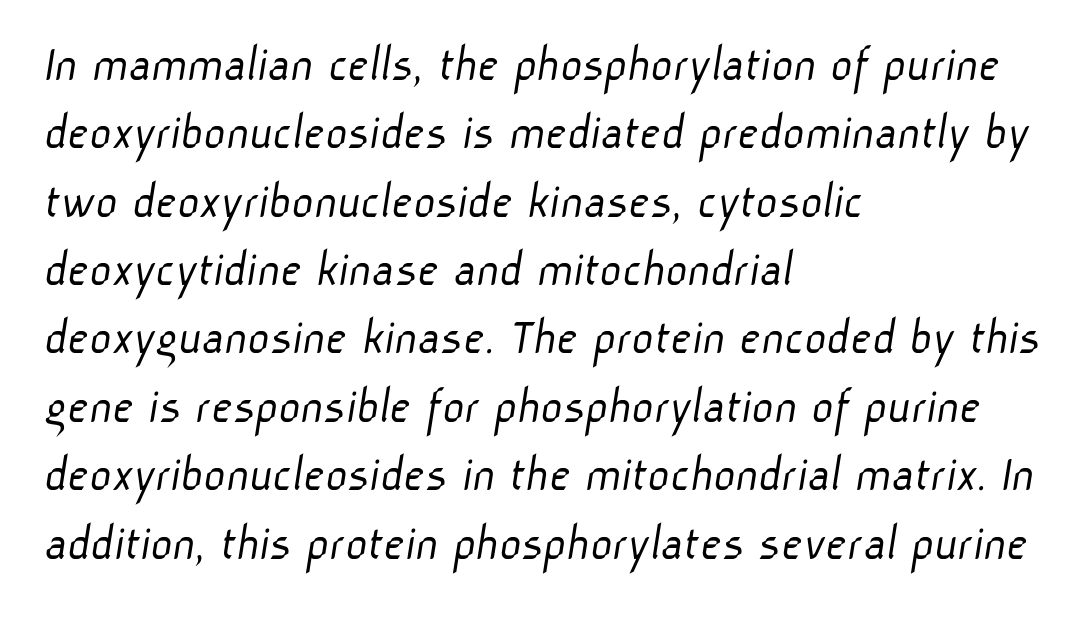
{"serif": "no", "bold": "no", "weight": "light", "width": "normal", "stroke_contrast": "low", "x_height": "medium", "monospaced": "no", "underline": "no", "align": "left", "line_spacing": "normal", "line_spacing_ratio": 1.29, "letter_spacing": "normal", "letter_spacing_em": 0.0, "glyph_px": 53}
